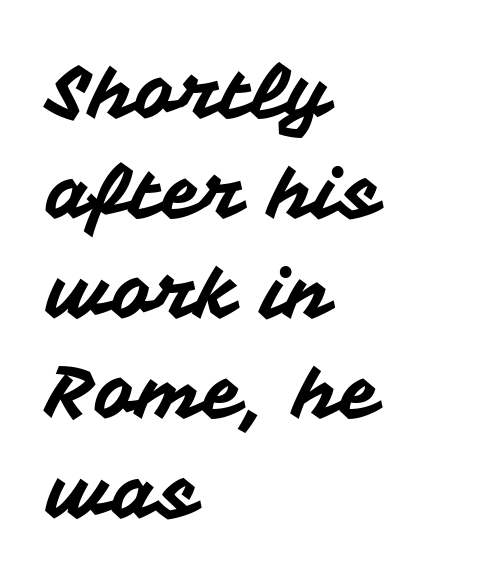
Q: Is the text italic (slanted)? A: Yes.
Q: Is the typeface a serif or a sans-serif typeface? A: Sans-serif.
Q: Is the text underlined? A: No.
Q: How is the paragraph aligned? A: Left-aligned.
Q: Is the spacing between letters normal or unusually wide? A: Normal.
Q: Is the spacing between lines tight, normal or loose? A: Normal.
Q: Width (condensed, normal, or wide)? A: Normal.
Q: Stroke contrast? A: Medium.
Q: x-height? A: Medium.
Q: Monospaced? A: No.
